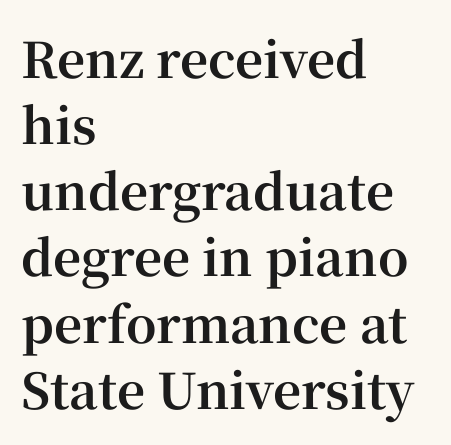
{"serif": "yes", "italic": "no", "bold": "yes", "weight": "bold", "width": "normal", "stroke_contrast": "high", "x_height": "medium", "monospaced": "no", "underline": "no", "align": "left", "line_spacing": "normal", "line_spacing_ratio": 1.35, "letter_spacing": "normal", "letter_spacing_em": 0.0, "glyph_px": 49}
